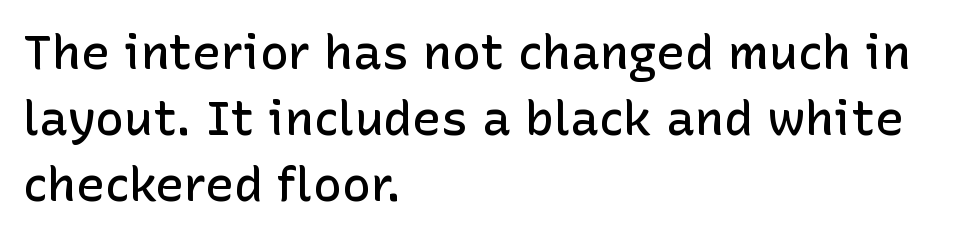
The rendering anchors every line to the left-hand side. Looks like regular typesetting: each glyph gets only the width it needs. Glyph-to-glyph distance matches everyday printed text. Honestly, the row spacing looks completely unremarkable. The baseline area is clear.
